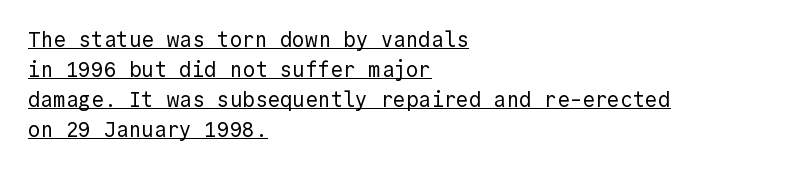
{"italic": "no", "bold": "no", "underline": "yes", "align": "left", "line_spacing": "normal", "line_spacing_ratio": 1.43, "letter_spacing": "normal", "letter_spacing_em": 0.0, "glyph_px": 21}
